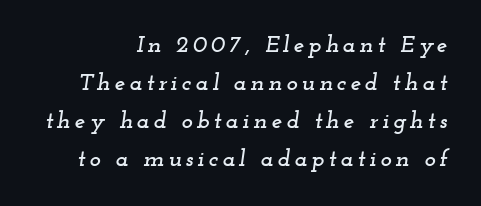
The image shows 24 px text type, italic (leaning right); set normal line spacing (1.58x), not underlined.
